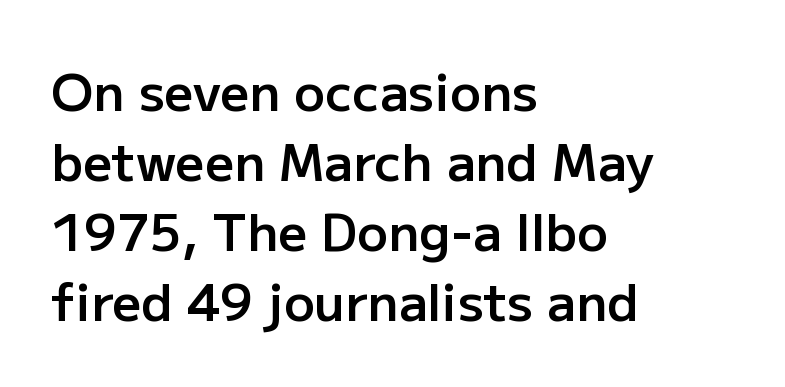
Each row of text sits above clean, open space. Weight: semibold (demi). A sans-serif font was chosen for this passage. Notice how descenders clear the ascenders below comfortably — that's standard leading.
